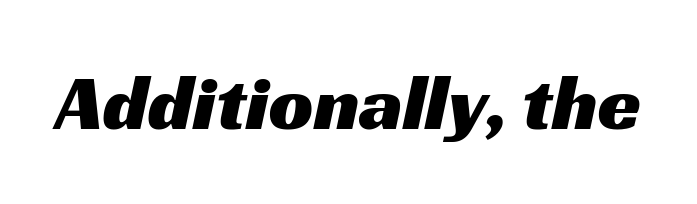
The image shows 78 px wide sans-serif type; set normal letter spacing, not underlined; medium stroke contrast and a medium x-height.
